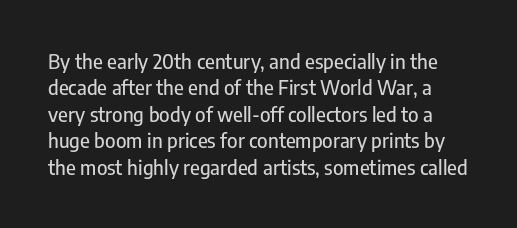
Q: Is the text italic (slanted)? A: No, it is upright.
Q: Is the text underlined? A: No.
Q: Is the spacing between letters normal or unusually wide? A: Normal.
Q: Is the spacing between lines tight, normal or loose? A: Normal.
